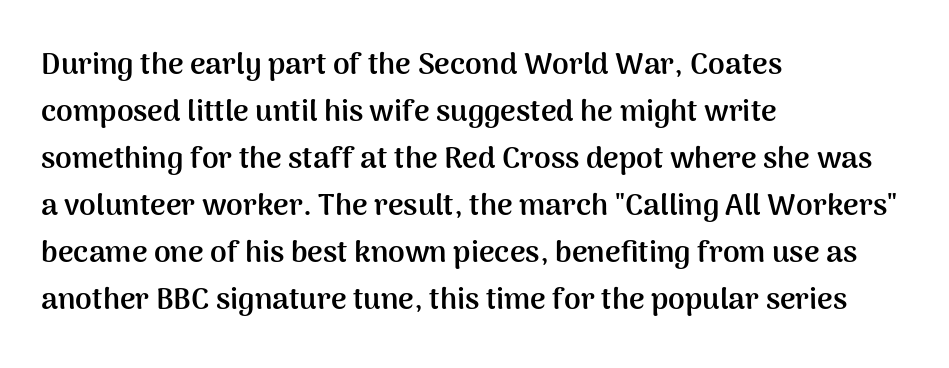
Caption: multi-line text, flush left, ragged right. No feet cap the strokes, marking this as sans-serif type. The rendering keeps characters at their native spacing. Italic? Not at all — the glyphs are vertical.
